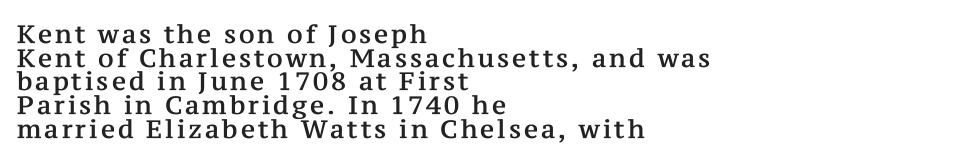
The image shows 25 px text type, upright; set left-aligned, tight line spacing (0.95x), not underlined.
